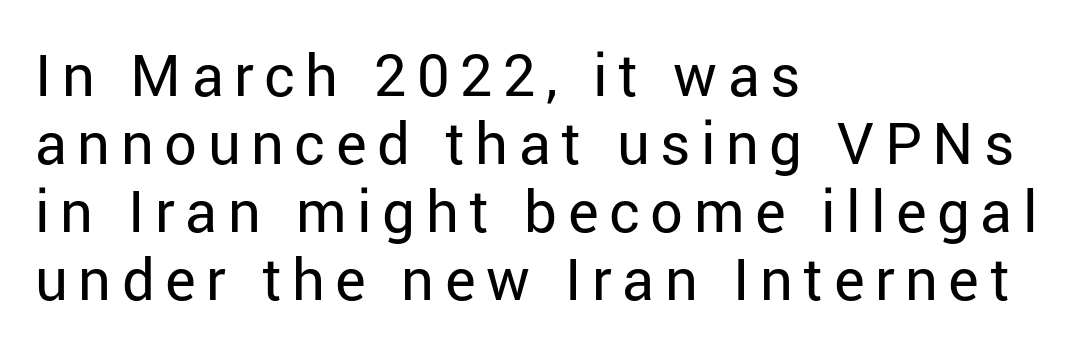
{"serif": "no", "italic": "no", "bold": "no", "weight": "regular", "width": "normal", "stroke_contrast": "low", "x_height": "medium", "monospaced": "no", "underline": "no", "align": "left", "line_spacing_ratio": 1.17, "glyph_px": 58}
